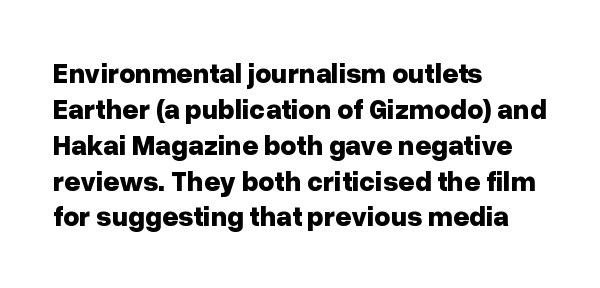
Q: Is the text bold? A: Yes.
Q: Is the text italic (slanted)? A: No, it is upright.
Q: Is the typeface a serif or a sans-serif typeface? A: Sans-serif.
Q: Is the text underlined? A: No.
Q: How is the paragraph aligned? A: Left-aligned.
Q: Is the spacing between letters normal or unusually wide? A: Normal.
Q: Is the spacing between lines tight, normal or loose? A: Normal.
Q: Width (condensed, normal, or wide)? A: Normal.
Q: Stroke contrast? A: Low.
Q: x-height? A: Medium.
Q: Monospaced? A: No.
